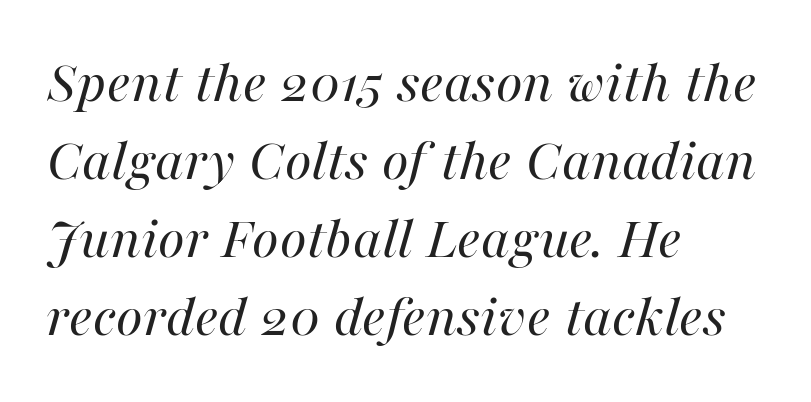
Q: Is the text bold? A: No.
Q: Is the text italic (slanted)? A: Yes, it leans right by about 16 degrees.
Q: Is the text underlined? A: No.
Q: How is the paragraph aligned? A: Left-aligned.
Q: Is the spacing between letters normal or unusually wide? A: Normal.
Q: Is the spacing between lines tight, normal or loose? A: Normal.
Q: Width (condensed, normal, or wide)? A: Normal.
Q: Stroke contrast? A: High.
Q: x-height? A: Medium.
Q: Monospaced? A: No.
